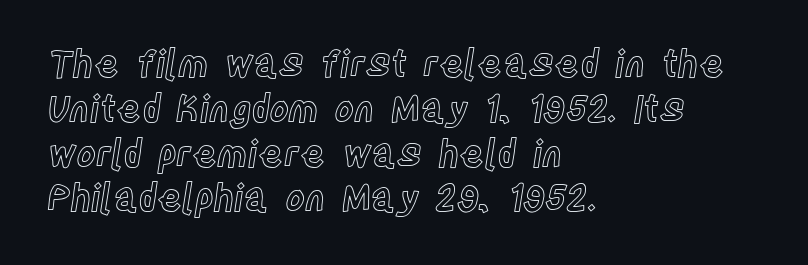
{"width": "condensed", "x_height": "large", "monospaced": "no", "underline": "no", "align": "left", "line_spacing_ratio": 1.21, "letter_spacing": "normal", "letter_spacing_em": 0.0, "glyph_px": 37}
